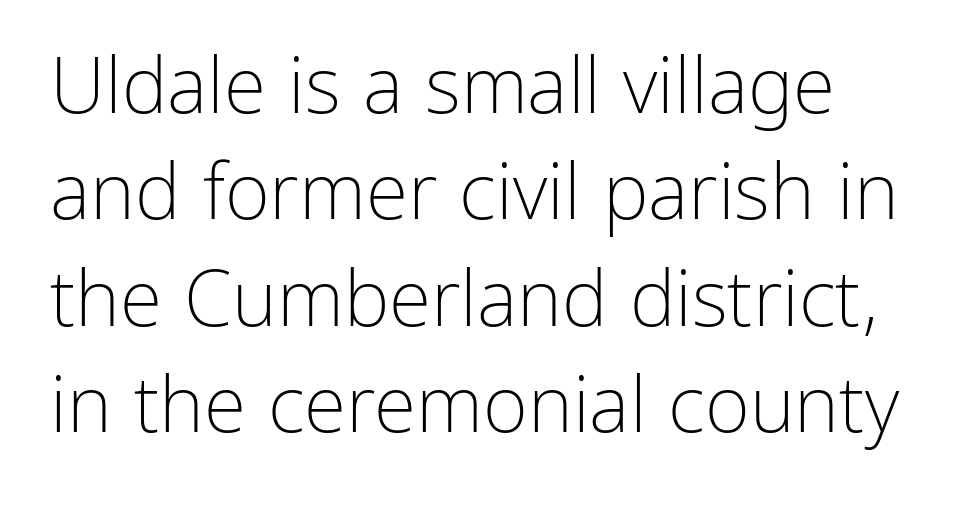
{"serif": "no", "italic": "no", "bold": "no", "weight": "light", "width": "normal", "stroke_contrast": "low", "x_height": "medium", "monospaced": "no", "underline": "no", "line_spacing": "normal", "line_spacing_ratio": 1.38, "letter_spacing": "normal", "letter_spacing_em": 0.0, "glyph_px": 77}
